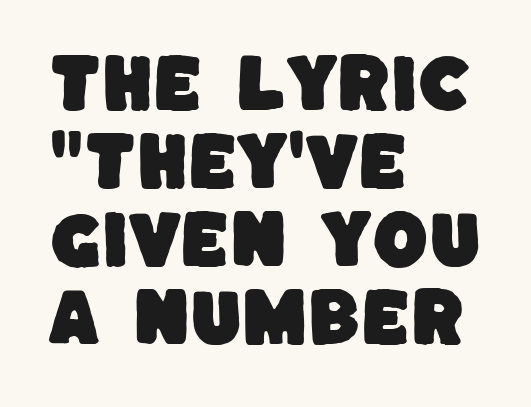
{"serif": "no", "width": "normal", "stroke_contrast": "low", "x_height": "large", "monospaced": "no", "underline": "no", "align": "left", "line_spacing_ratio": 1.22, "letter_spacing": "normal", "letter_spacing_em": 0.0, "glyph_px": 64}
